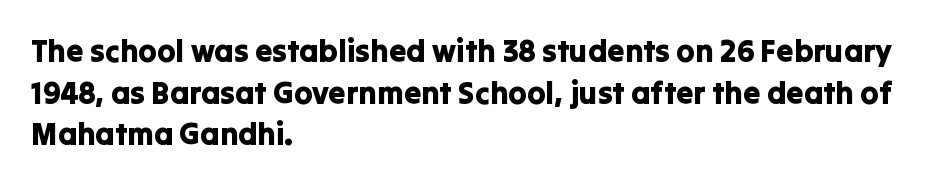
The image shows 31 px sans-serif type, upright; set left-aligned, normal line spacing (1.34x), normal letter spacing, not underlined; low stroke contrast and a medium x-height.
